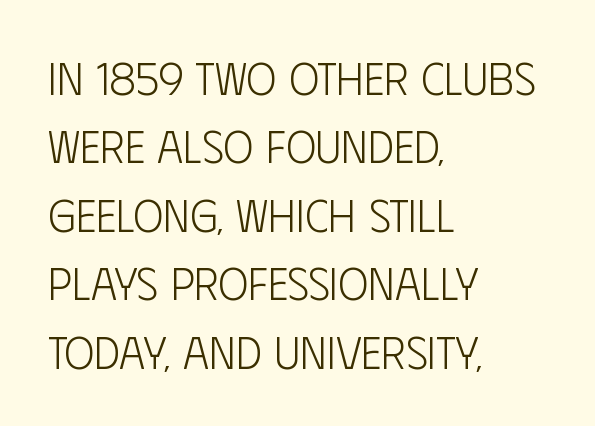
Check where the strokes stop: nothing finishes them off — pure sans. The face looks like a standard text weight, possibly lighter. Students, observe: this is what conventionally led text looks like. This is the regular roman posture of the typeface. The rendering uses natural spacing where letterforms have individual widths. The words here are not underlined.
